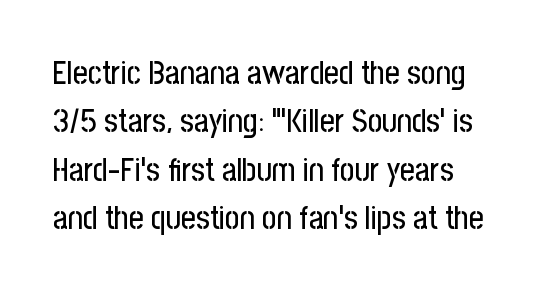
Q: Is the text italic (slanted)? A: No, it is upright.
Q: Is the typeface a serif or a sans-serif typeface? A: Sans-serif.
Q: Is the text underlined? A: No.
Q: Is the spacing between letters normal or unusually wide? A: Normal.
Q: Is the spacing between lines tight, normal or loose? A: Normal.
Q: Width (condensed, normal, or wide)? A: Condensed.
Q: Stroke contrast? A: Low.
Q: x-height? A: Medium.
Q: Monospaced? A: No.
